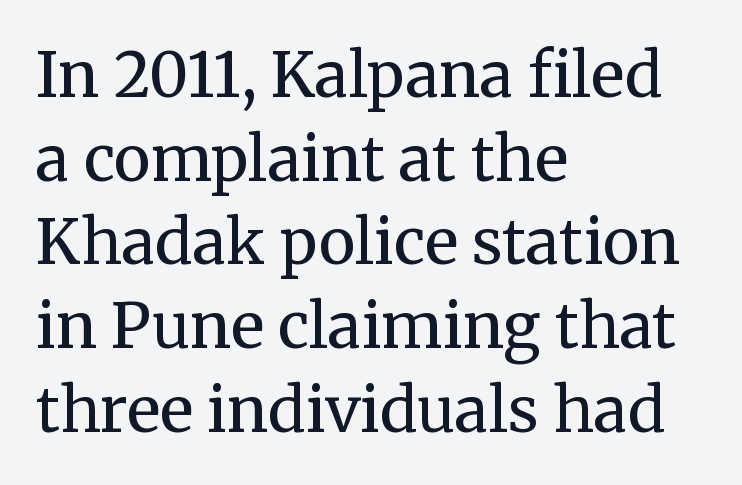
The paragraph has a hard left edge and a soft right edge. Bold? No — there's no thickening of the strokes. This sample uses an upright cut, with every glyph sitting square on the baseline. These lines keep a tight, regular rhythm from letter to letter. Plain, unruled lines of type.
